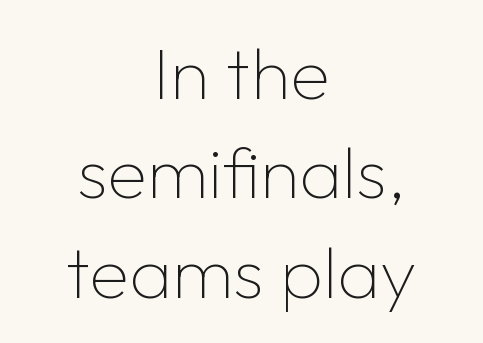
Q: Is the text bold? A: No.
Q: Is the text italic (slanted)? A: No, it is upright.
Q: Is the typeface a serif or a sans-serif typeface? A: Sans-serif.
Q: Is the text underlined? A: No.
Q: How is the paragraph aligned? A: Centered.
Q: Is the spacing between letters normal or unusually wide? A: Normal.
Q: Is the spacing between lines tight, normal or loose? A: Normal.
Q: Width (condensed, normal, or wide)? A: Normal.
Q: Stroke contrast? A: Low.
Q: x-height? A: Medium.
Q: Monospaced? A: No.
